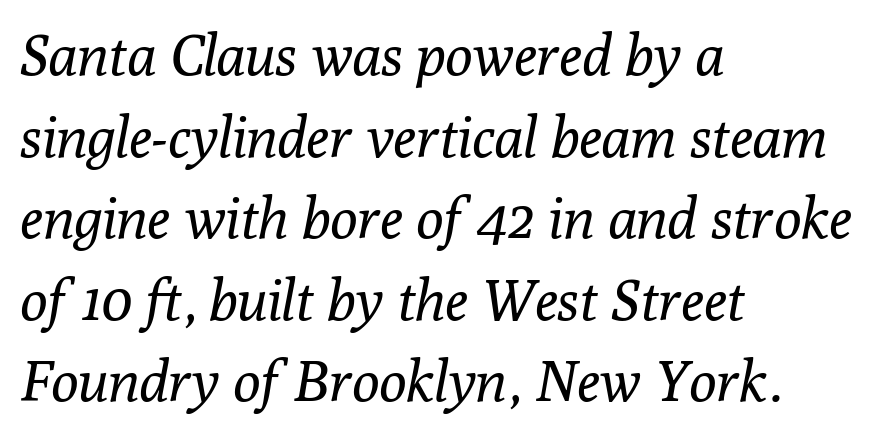
The image shows 57 px regular-weight serif type, italic (leaning right); set left-aligned, normal line spacing (1.43x), normal letter spacing, not underlined; low stroke contrast and a medium x-height.
